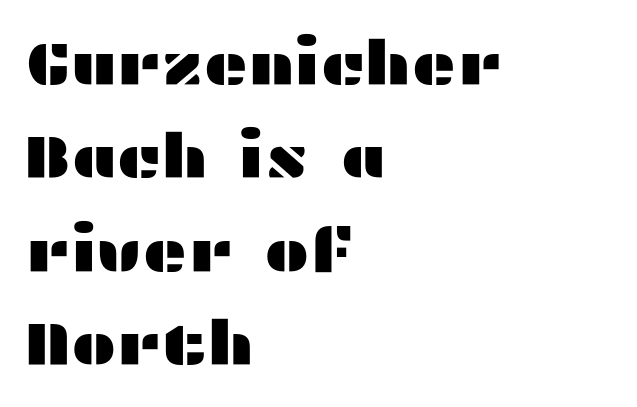
The image shows 61 px wide sans-serif type, upright; set left-aligned, normal line spacing (1.53x), normal letter spacing, not underlined; medium stroke contrast and a medium x-height.
